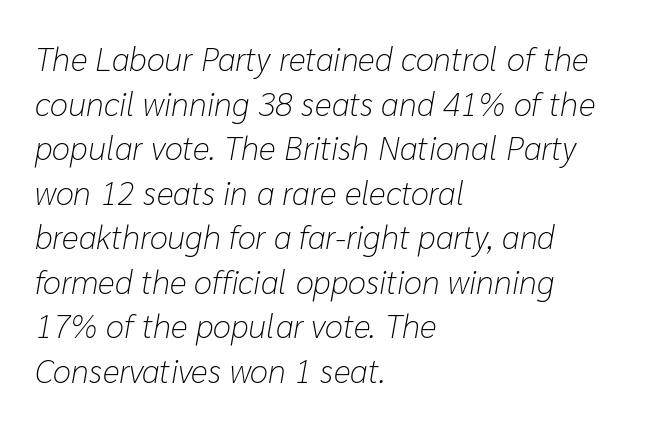
Q: Is the text bold? A: No.
Q: Is the text italic (slanted)? A: Yes, it leans right by about 10 degrees.
Q: Is the text underlined? A: No.
Q: How is the paragraph aligned? A: Left-aligned.
Q: Is the spacing between letters normal or unusually wide? A: Normal.
Q: Is the spacing between lines tight, normal or loose? A: Normal.
Q: Width (condensed, normal, or wide)? A: Normal.
Q: Stroke contrast? A: Low.
Q: x-height? A: Medium.
Q: Monospaced? A: No.
